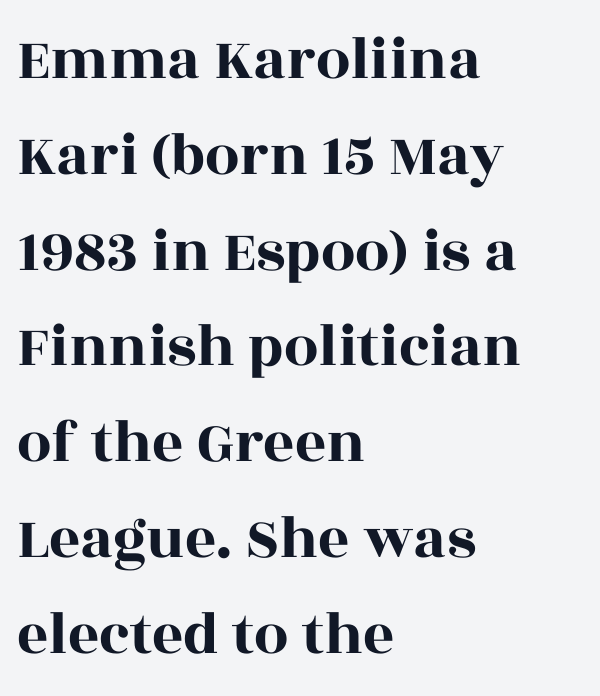
{"serif": "yes", "italic": "no", "width": "wide", "x_height": "large", "monospaced": "no", "underline": "no", "align": "left", "line_spacing": "normal", "line_spacing_ratio": 1.57, "letter_spacing": "normal", "letter_spacing_em": 0.0, "glyph_px": 61}
